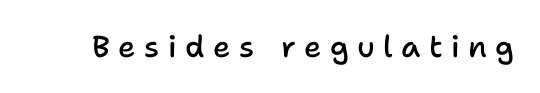
Q: Is the text bold? A: Semi-bold.
Q: Is the text italic (slanted)? A: No, it is upright.
Q: Is the typeface a serif or a sans-serif typeface? A: Sans-serif.
Q: Is the text underlined? A: No.
Q: Is the spacing between letters normal or unusually wide? A: Unusually wide.
Q: Width (condensed, normal, or wide)? A: Normal.
Q: Stroke contrast? A: Low.
Q: x-height? A: Medium.
Q: Monospaced? A: No.
